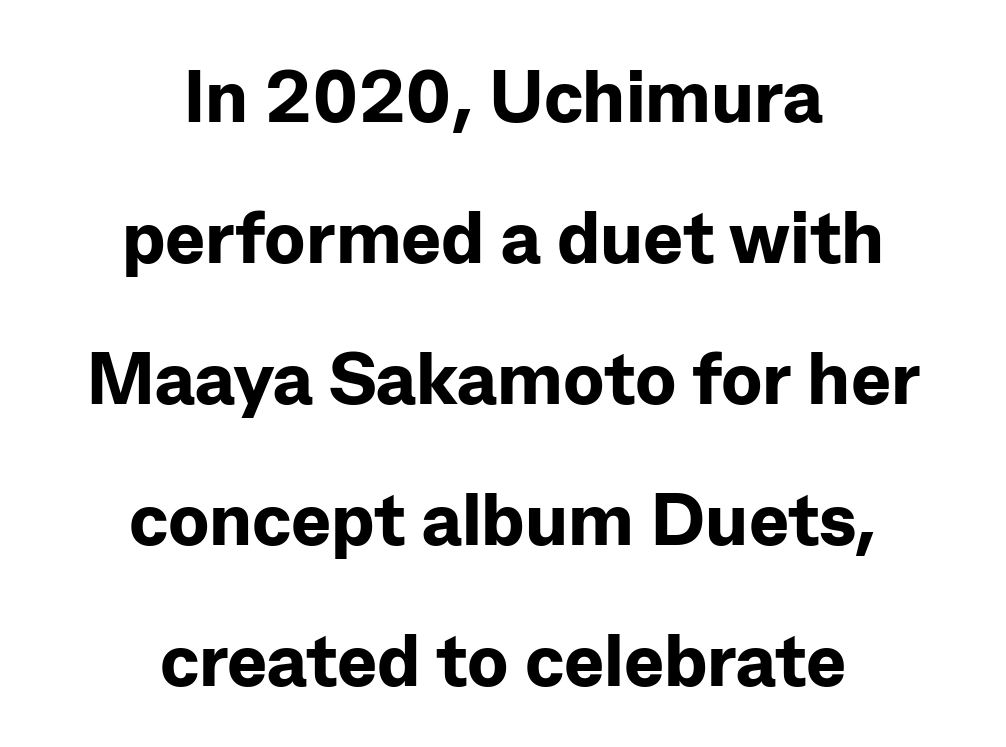
The image shows 75 px bold sans-serif type, upright; set centered, line spacing 1.88x, normal letter spacing, not underlined; low stroke contrast and a medium x-height.
